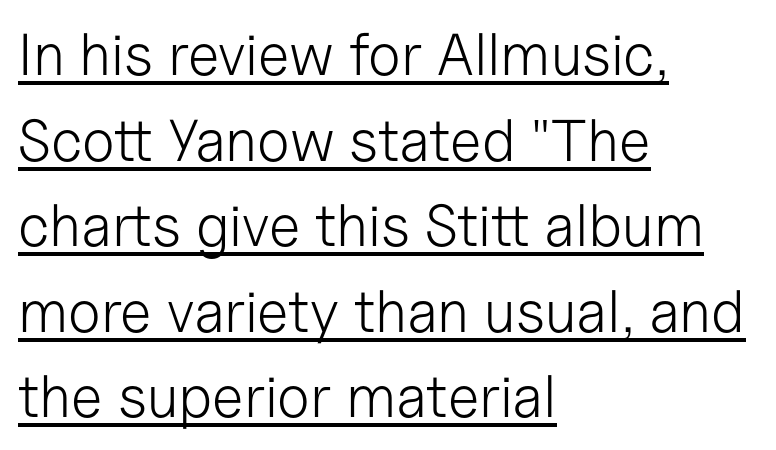
The image shows 59 px light sans-serif type, upright; set left-aligned, normal line spacing (1.45x), normal letter spacing, underlined; low stroke contrast and a medium x-height.
